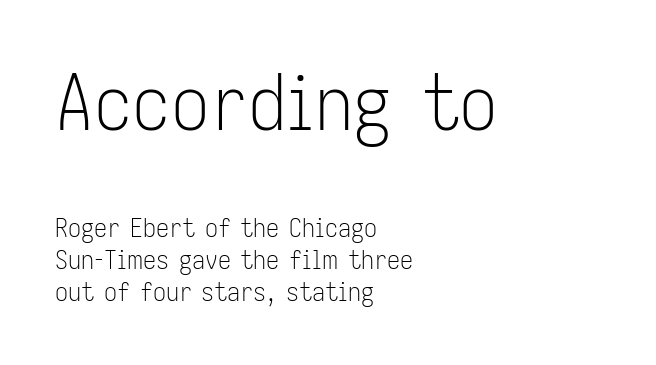
{"serif": "no", "italic": "no", "bold": "no", "weight": "light", "width": "condensed", "stroke_contrast": "low", "x_height": "medium", "monospaced": "no", "underline": "no", "align": "left", "line_spacing_ratio": 1.23, "letter_spacing": "normal", "letter_spacing_em": 0.0, "larger_block": "first", "size_ratio": 2.96, "glyph_px": 77}
